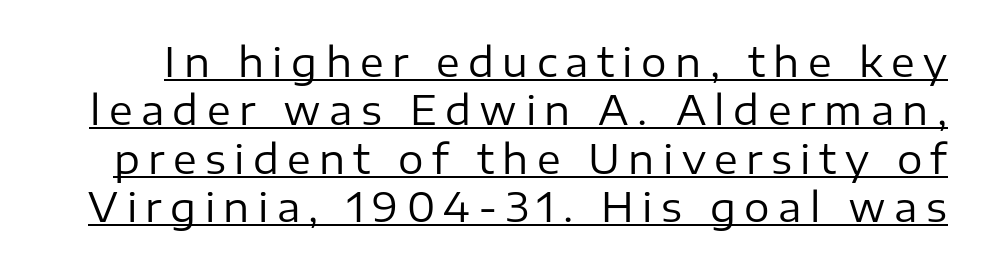
The specimen includes a rule beneath the text block's lines. No letter is thick-stroked: the sample isn't bold. Does the lettering tilt? It doesn't — this is upright. Stroke terminals: plain, sans-serif.
